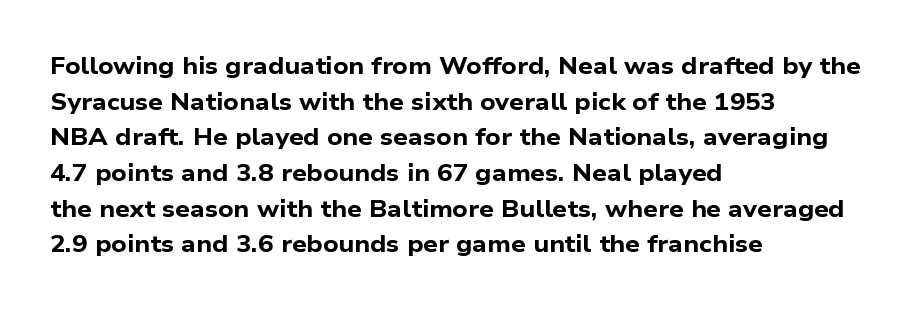
{"bold": "yes", "underline": "no", "align": "left", "line_spacing": "normal", "line_spacing_ratio": 1.55, "letter_spacing": "normal", "letter_spacing_em": 0.0, "glyph_px": 23}
